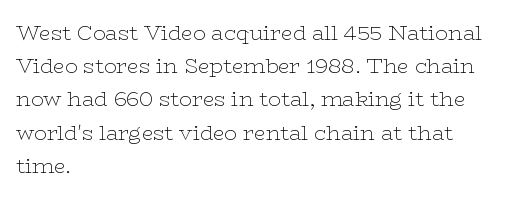
The face looks like a standard text weight, possibly lighter. Short and long lines alike share a common starting point at left. Vertically, the passage feels balanced, rows spaced as you'd expect. A bare baseline throughout the passage. Here the glyphs are tracked normally, forming tight word shapes.
